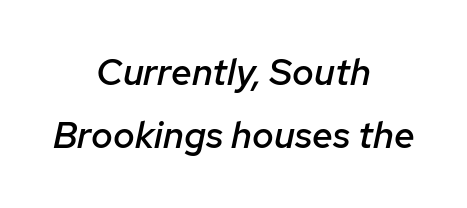
The image shows 37 px semibold type, italic (leaning right); set centered, line spacing 1.71x, normal letter spacing, not underlined; low stroke contrast and a medium x-height.
